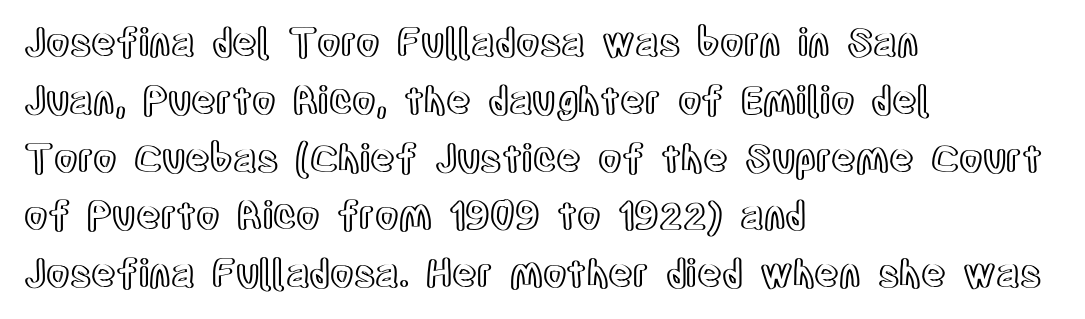
The image shows 38 px condensed type, upright; set left-aligned, normal line spacing (1.52x), normal letter spacing, not underlined; a large x-height.
